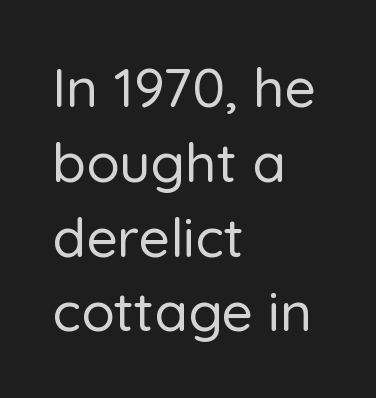
This block has exactly the height ordinary leading produces. Note: no serifs on the glyphs. All the whitespace from short lines collects on the right. Compared with typical body copy, the letter spacing here is the same. Is there any slant? The stems are plumb. Is this a fixed-width face? No — the glyphs have proportional, varying widths.
